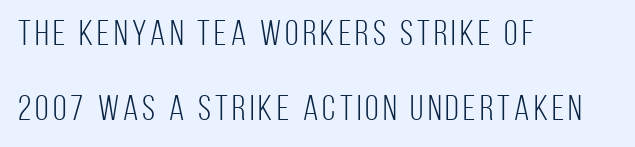
Q: Is the text bold? A: No.
Q: Is the text italic (slanted)? A: No, it is upright.
Q: Is the typeface a serif or a sans-serif typeface? A: Sans-serif.
Q: Is the text underlined? A: No.
Q: How is the paragraph aligned? A: Left-aligned.
Q: Is the spacing between lines tight, normal or loose? A: Loose.
Q: Width (condensed, normal, or wide)? A: Condensed.
Q: Stroke contrast? A: Low.
Q: x-height? A: Large.
Q: Monospaced? A: No.
